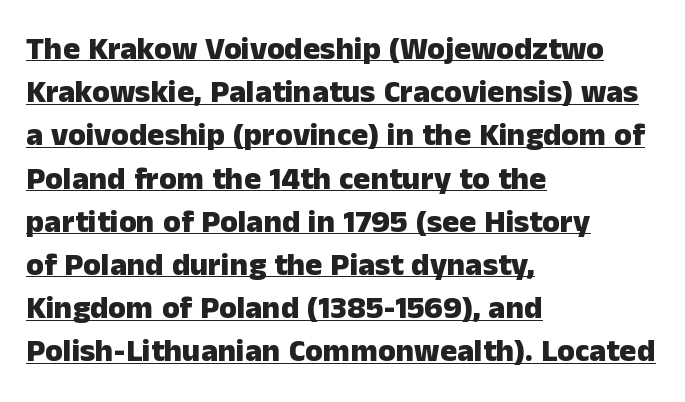
The image shows 32 px heavy sans-serif type, upright; set left-aligned, normal line spacing (1.35x), normal letter spacing, underlined; low stroke contrast and a medium x-height.
